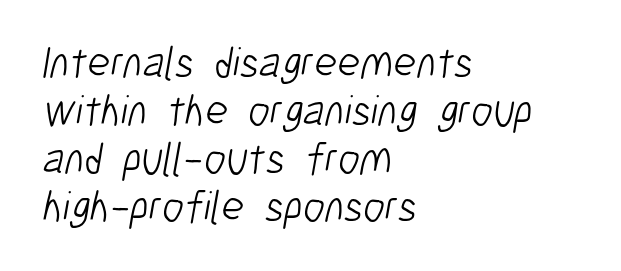
Q: Is the text bold? A: No.
Q: Is the typeface a serif or a sans-serif typeface? A: Sans-serif.
Q: Is the text underlined? A: No.
Q: How is the paragraph aligned? A: Left-aligned.
Q: Is the spacing between letters normal or unusually wide? A: Normal.
Q: Is the spacing between lines tight, normal or loose? A: Tight.
Q: Width (condensed, normal, or wide)? A: Condensed.
Q: Stroke contrast? A: Low.
Q: x-height? A: Medium.
Q: Monospaced? A: No.
